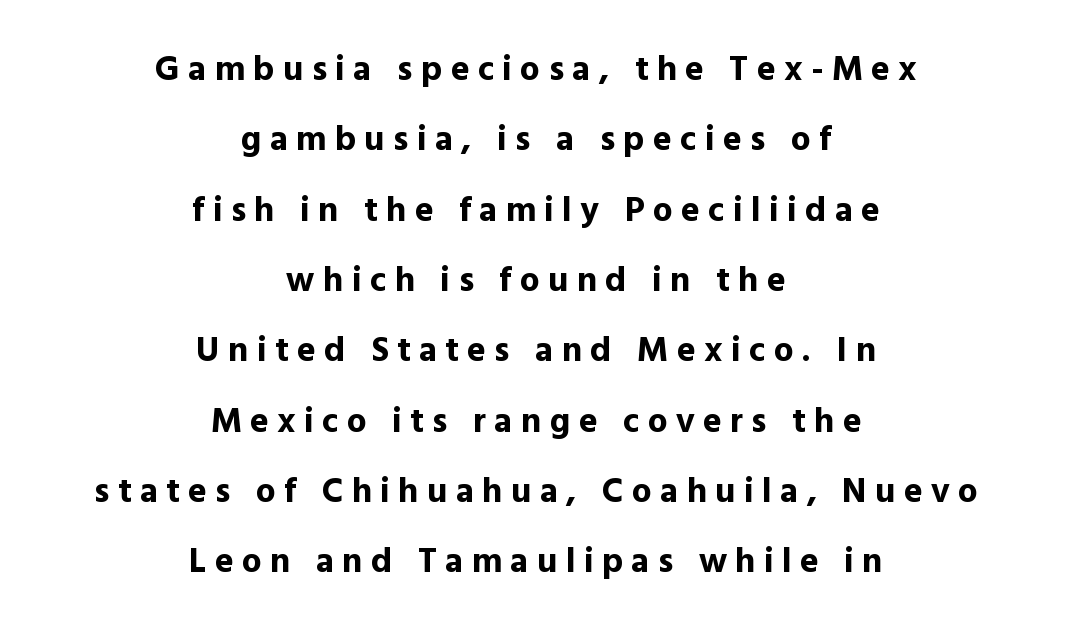
Q: Is the text bold? A: Yes.
Q: Is the text italic (slanted)? A: No, it is upright.
Q: Is the typeface a serif or a sans-serif typeface? A: Sans-serif.
Q: Is the text underlined? A: No.
Q: How is the paragraph aligned? A: Centered.
Q: Is the spacing between letters normal or unusually wide? A: Unusually wide.
Q: Is the spacing between lines tight, normal or loose? A: Loose.
Q: Width (condensed, normal, or wide)? A: Normal.
Q: x-height? A: Medium.
Q: Monospaced? A: No.
